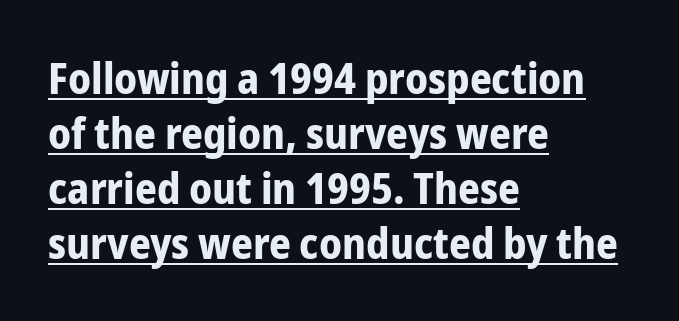
The image shows 43 px bold, condensed sans-serif type, upright; set left-aligned, normal line spacing (1.28x), normal letter spacing, underlined; low stroke contrast and a medium x-height.
